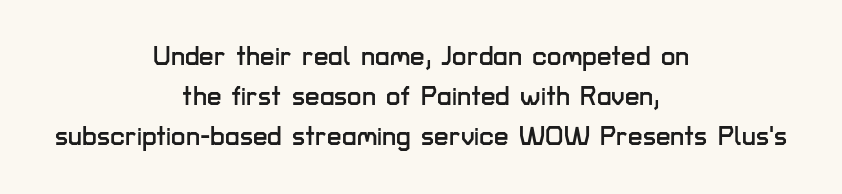
Q: Is the text italic (slanted)? A: No, it is upright.
Q: Is the text underlined? A: No.
Q: How is the paragraph aligned? A: Centered.
Q: Is the spacing between letters normal or unusually wide? A: Normal.
Q: Is the spacing between lines tight, normal or loose? A: Normal.
